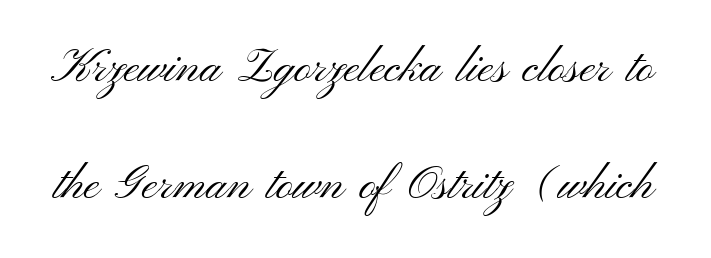
The image shows 47 px light, wide sans-serif type; set loose line spacing (2.5x), normal letter spacing, not underlined; medium stroke contrast and a small x-height.
